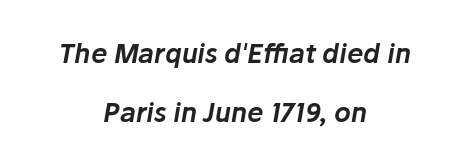
Line spacing here is loose. These lines are centered, leaving both edges ragged. The space beneath each line is pristine and unruled. The passage shown has conventional tracking throughout. Posture: slanted.
